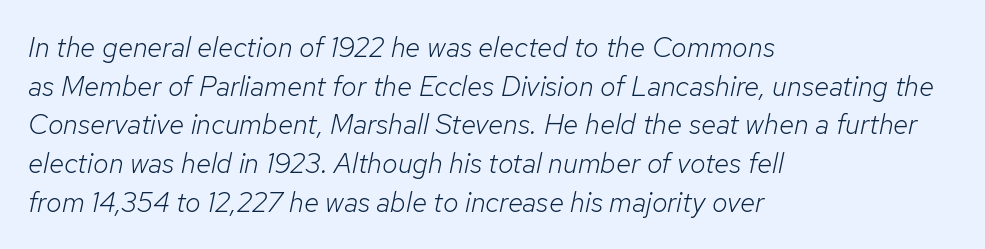
Q: Is the text bold? A: No.
Q: Is the text italic (slanted)? A: Yes, it leans right by about 12 degrees.
Q: Is the text underlined? A: No.
Q: How is the paragraph aligned? A: Left-aligned.
Q: Is the spacing between letters normal or unusually wide? A: Normal.
Q: Is the spacing between lines tight, normal or loose? A: Normal.
Q: Width (condensed, normal, or wide)? A: Normal.
Q: Stroke contrast? A: Low.
Q: x-height? A: Medium.
Q: Monospaced? A: No.
